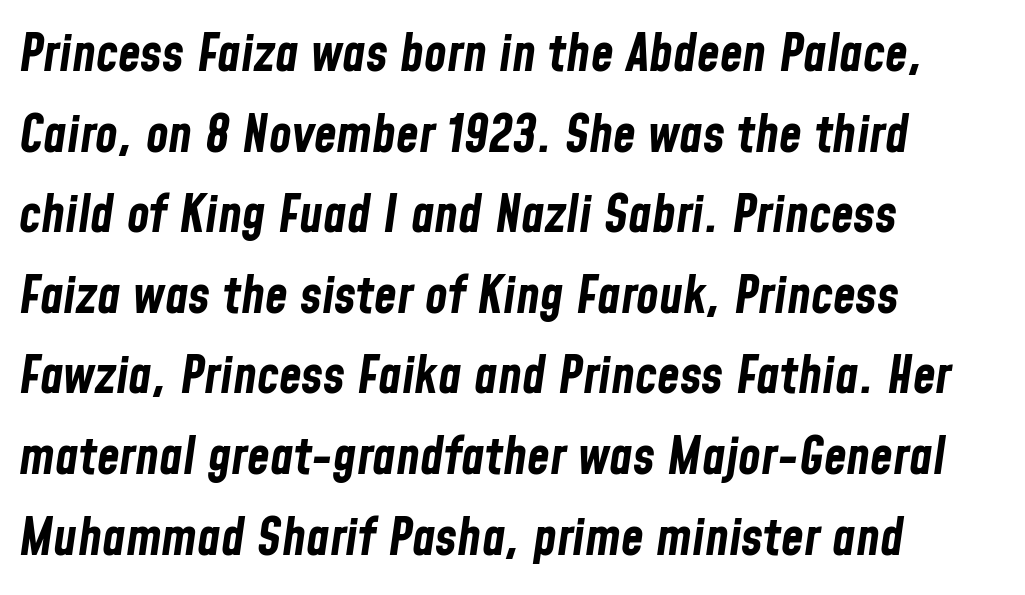
The letters advance in unequal steps, a hallmark of proportional type. Words appear dense and cohesive because spacing is normal. As a designer I'd log this as weight 700, bold. Interline gaps are of average width in this sample. This rendering uses left alignment, leaving the right contour irregular. Observe the lean: these are italic letterforms.
